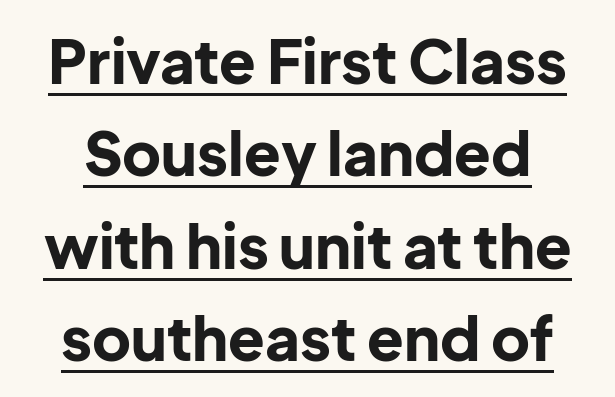
{"serif": "no", "italic": "no", "bold": "yes", "weight": "bold", "width": "normal", "stroke_contrast": "low", "x_height": "medium", "monospaced": "no", "underline": "yes", "line_spacing": "normal", "line_spacing_ratio": 1.54, "letter_spacing": "normal", "letter_spacing_em": 0.0, "glyph_px": 60}
